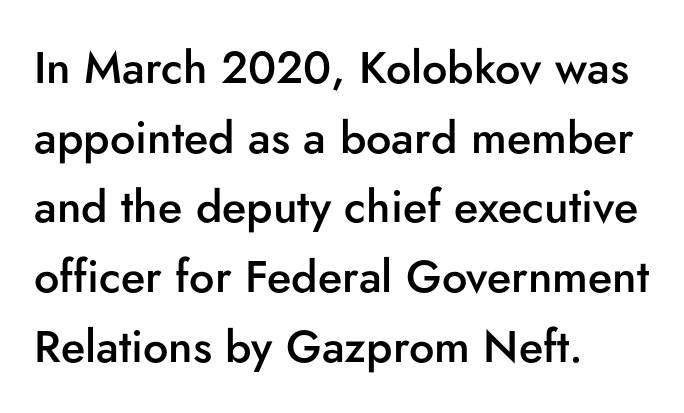
{"serif": "no", "italic": "no", "bold": "semi", "weight": "semibold", "width": "normal", "stroke_contrast": "low", "x_height": "small", "monospaced": "no", "underline": "no", "align": "left", "line_spacing": "normal", "line_spacing_ratio": 1.55, "letter_spacing": "normal", "letter_spacing_em": 0.0, "glyph_px": 45}
